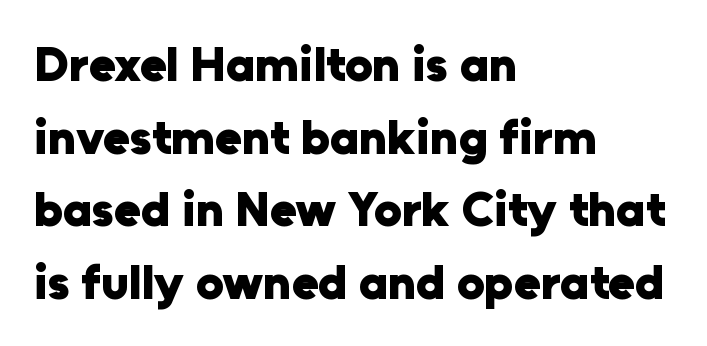
Q: Is the text bold? A: Yes.
Q: Is the text italic (slanted)? A: No, it is upright.
Q: Is the typeface a serif or a sans-serif typeface? A: Sans-serif.
Q: Is the text underlined? A: No.
Q: How is the paragraph aligned? A: Left-aligned.
Q: Is the spacing between letters normal or unusually wide? A: Normal.
Q: Is the spacing between lines tight, normal or loose? A: Normal.
Q: Width (condensed, normal, or wide)? A: Normal.
Q: Stroke contrast? A: Low.
Q: x-height? A: Medium.
Q: Monospaced? A: No.
